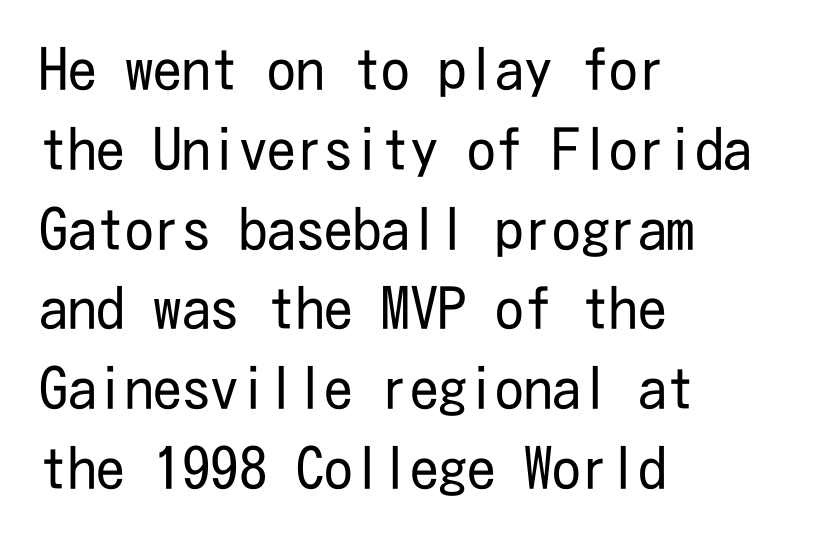
The image shows 57 px regular-weight, condensed sans-serif type, upright; set left-aligned, normal line spacing (1.4x), normal letter spacing, not underlined; low stroke contrast and a medium x-height.
